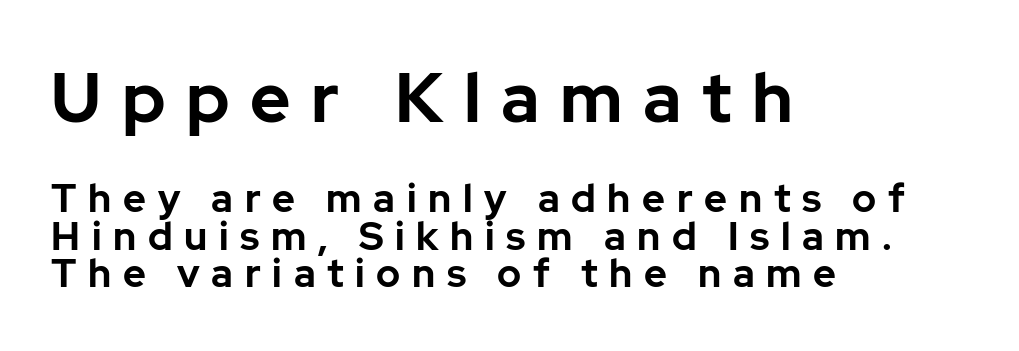
{"serif": "no", "italic": "no", "bold": "yes", "weight": "bold", "width": "normal", "stroke_contrast": "low", "x_height": "medium", "monospaced": "no", "underline": "no", "align": "left", "line_spacing": "tight", "line_spacing_ratio": 0.96, "letter_spacing": "wide", "letter_spacing_em": 0.3, "larger_block": "first", "size_ratio": 1.77, "glyph_px": 69}
